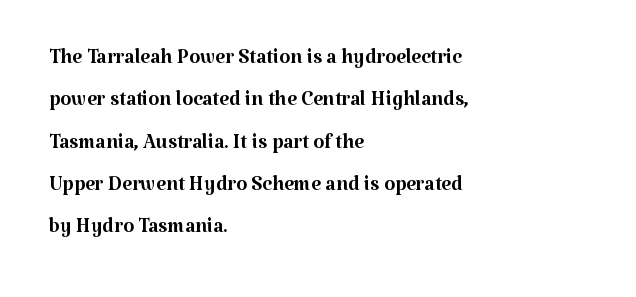
Q: Is the text bold? A: No.
Q: Is the text italic (slanted)? A: No, it is upright.
Q: Is the typeface a serif or a sans-serif typeface? A: Serif.
Q: Is the text underlined? A: No.
Q: How is the paragraph aligned? A: Left-aligned.
Q: Is the spacing between letters normal or unusually wide? A: Normal.
Q: Is the spacing between lines tight, normal or loose? A: Normal.
Q: Width (condensed, normal, or wide)? A: Normal.
Q: Stroke contrast? A: Medium.
Q: x-height? A: Medium.
Q: Monospaced? A: No.
